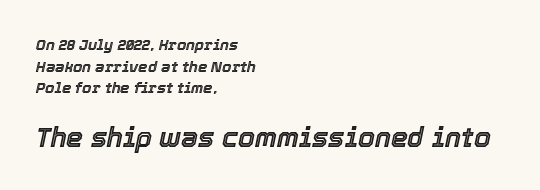
The image shows 27 px text type, italic (leaning right); set left-aligned, normal line spacing (1.44x), normal letter spacing, not underlined; the second (bottom) block is 1.8x larger.
